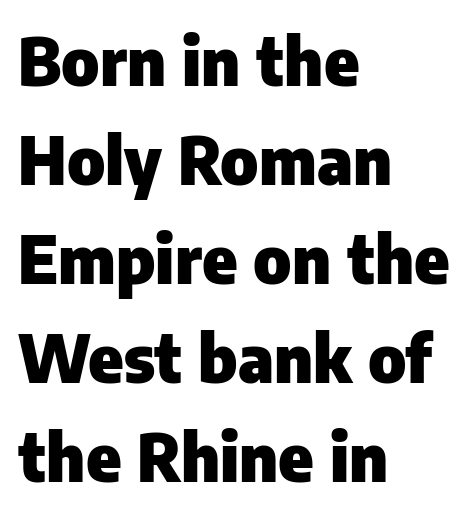
The passage shown is emphatically bold. Do the characters align in a grid? No, the font is proportional. The lettering stays uniformly vertical, giving the passage a roman look. Horizontal bands of white between lines are of average thickness.
